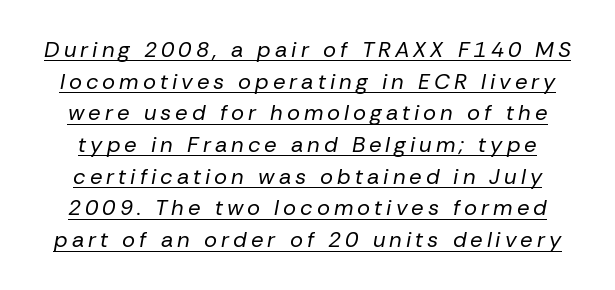
The sample's only ornament is a line tracing under the words. On a weight scale, this lands at 450 or below. Normally led — the rows are evenly, conventionally spaced. The rendering applies a slant to the glyphs.
